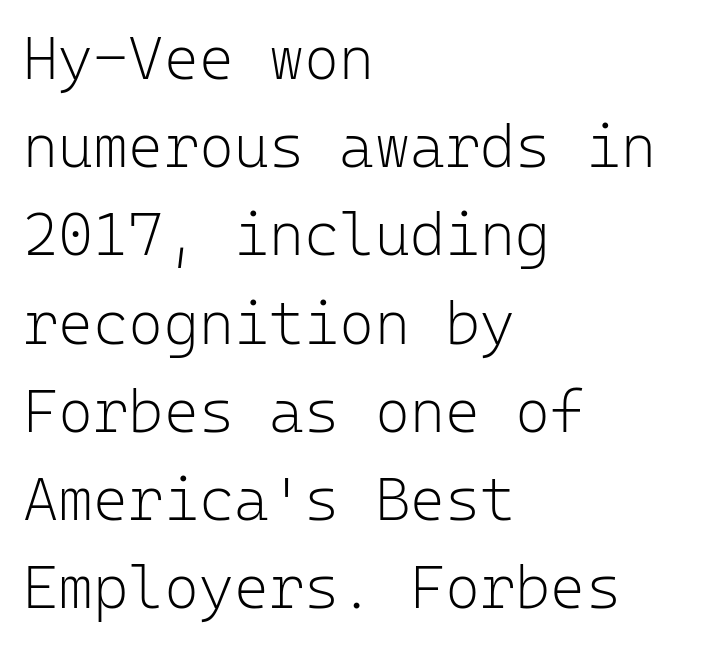
The image shows 60 px light sans-serif type, upright, monospaced; set left-aligned, normal line spacing (1.47x), normal letter spacing, not underlined; low stroke contrast and a medium x-height.
